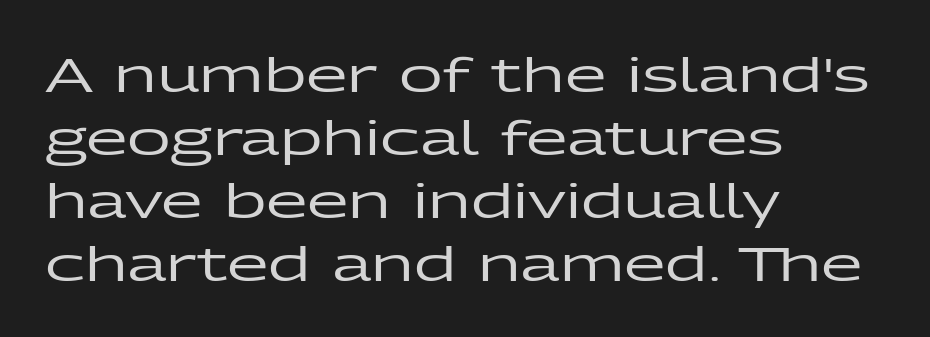
The image shows 48 px wide sans-serif type, upright; set left-aligned, normal line spacing (1.31x), normal letter spacing, not underlined; low stroke contrast and a medium x-height.
